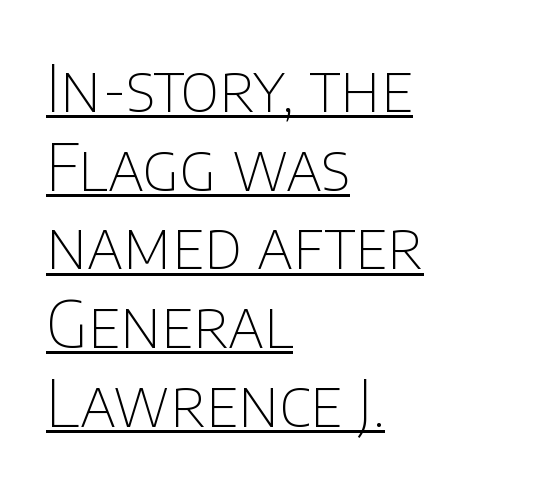
Designer's note — italics off, roman on. Compared with undecorated copy, this sample adds a rule below the words. To sum up the face: it is a sans, with no serifs. No chunkiness to these letters — they're not bold.
